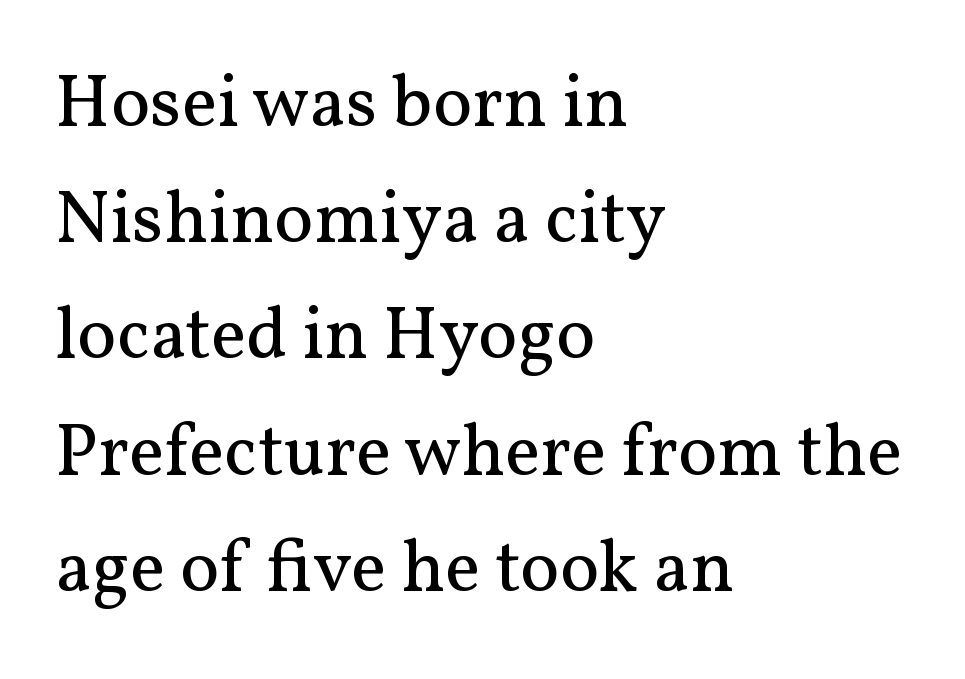
These lines stack with their left ends in a neat column. Heft: none added — not bold. What kind of face is this? One with serifs. The gap between lines stays unmarked. This is the regular roman posture of the typeface.
